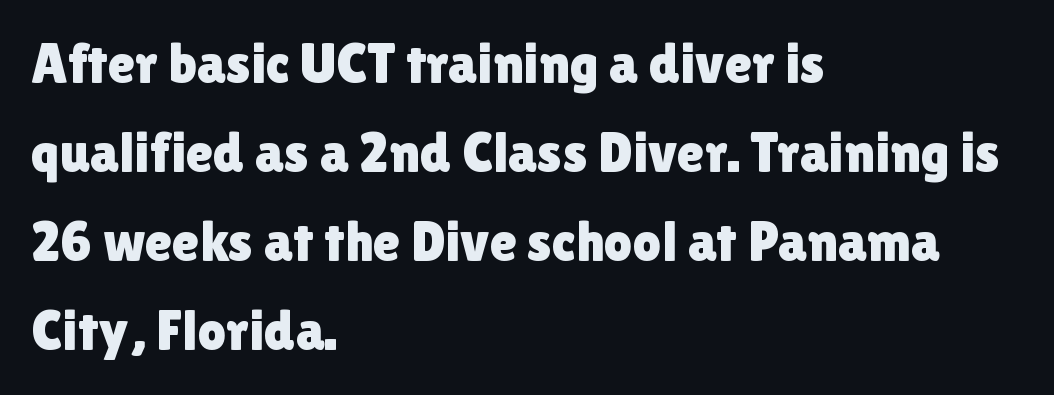
{"serif": "no", "italic": "no", "width": "normal", "stroke_contrast": "low", "x_height": "medium", "monospaced": "no", "underline": "no", "align": "left", "line_spacing": "normal", "line_spacing_ratio": 1.59, "letter_spacing": "normal", "letter_spacing_em": 0.0, "glyph_px": 56}
